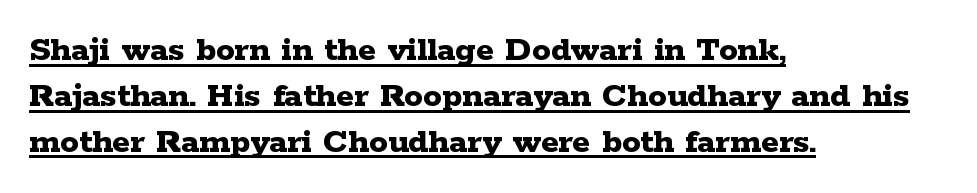
The image shows 37 px bold, wide serif type, upright; set left-aligned, line spacing 1.24x, normal letter spacing, underlined; low stroke contrast and a medium x-height.
